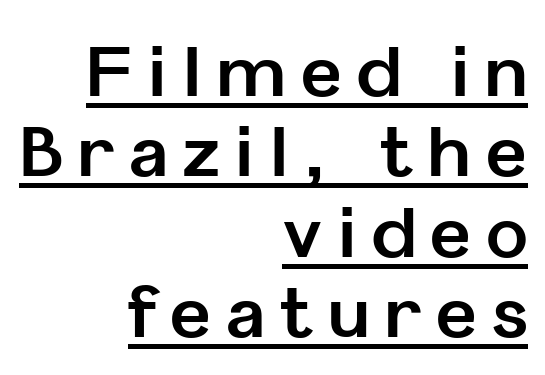
What's the leading like? Squeezed, with rows nearly overlapping. This is the regular roman posture of the typeface. Alignment: flush right. I'd call this a sans setting — the letters go barefoot.
